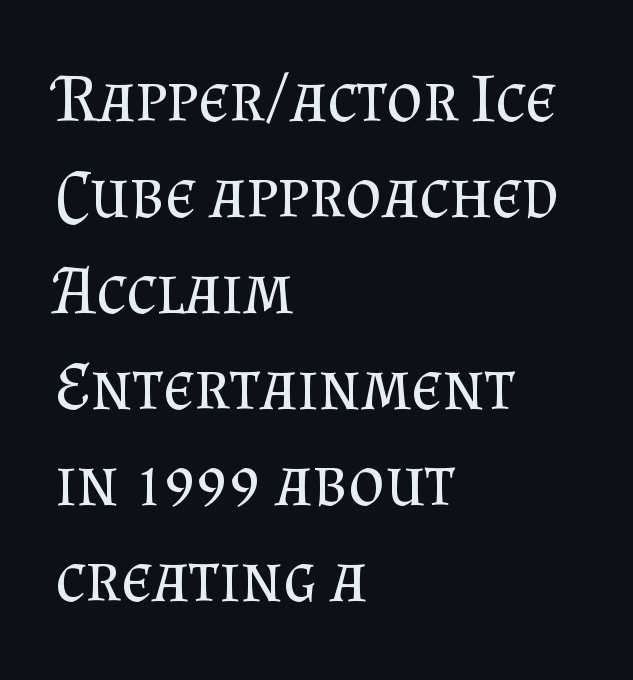
Q: Is the text bold? A: No.
Q: Is the text italic (slanted)? A: No, it is upright.
Q: Is the typeface a serif or a sans-serif typeface? A: Serif.
Q: Is the text underlined? A: No.
Q: How is the paragraph aligned? A: Left-aligned.
Q: Is the spacing between letters normal or unusually wide? A: Normal.
Q: Is the spacing between lines tight, normal or loose? A: Normal.
Q: Width (condensed, normal, or wide)? A: Normal.
Q: Stroke contrast? A: Medium.
Q: x-height? A: Small.
Q: Monospaced? A: No.
